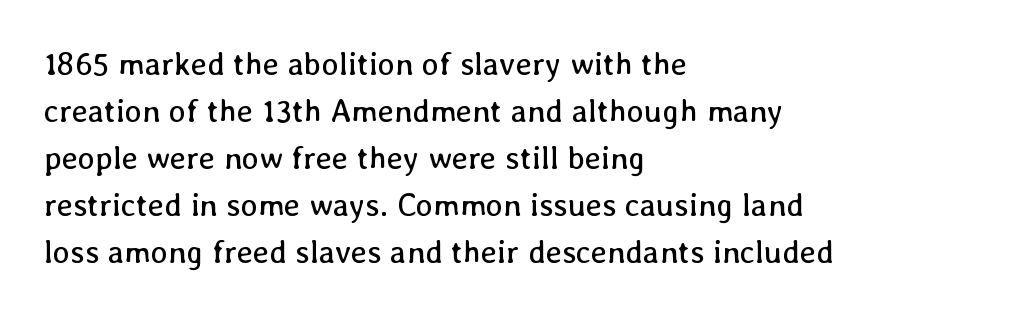
{"italic": "no", "bold": "no", "weight": "regular", "width": "normal", "stroke_contrast": "low", "x_height": "medium", "monospaced": "no", "underline": "no", "align": "left", "line_spacing": "normal", "line_spacing_ratio": 1.47, "letter_spacing": "normal", "letter_spacing_em": 0.0, "glyph_px": 32}
